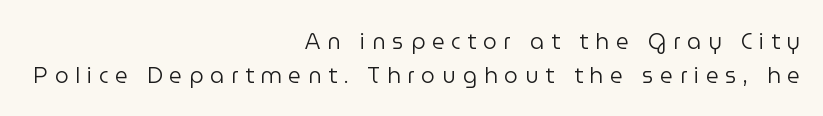
It's the straight-up-and-down kind of type. A clean baseline with only descenders dipping below it. Leading matches the norm, producing a regular column. Horizontally, the lines are justified to the trailing edge only. The face looks like a standard text weight, possibly lighter.
